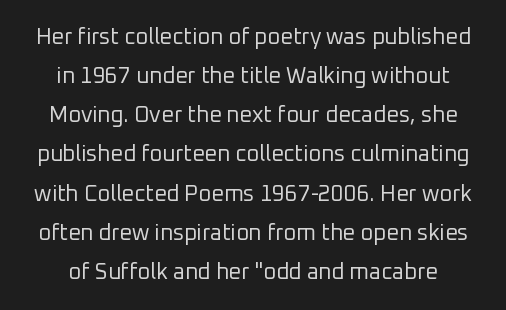
The specimen omits any rule beneath the text block's lines. The typography opts for an upright posture over an oblique one. This sample uses plain, unmodified letter spacing. No chunkiness to these letters — they're not bold.
